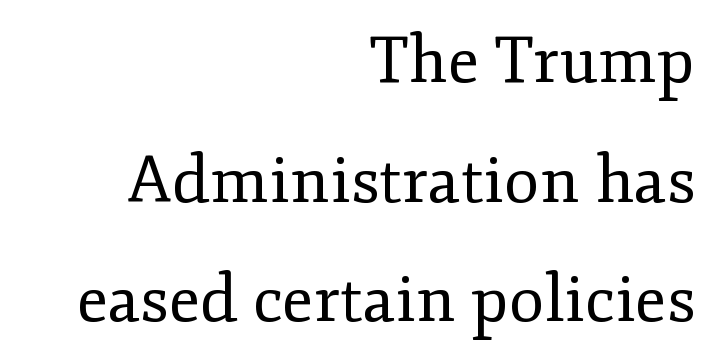
The image shows 65 px regular-weight serif type, upright; set right-aligned, line spacing 1.84x, normal letter spacing, not underlined; low stroke contrast and a small x-height.
